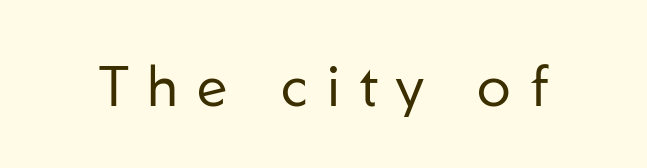
The space directly below the letters is spotless. Each letter's strokes conclude bluntly, with no projecting serifs. Counters stay open thanks to moderate or lighter strokes. The letterforms stand isolated, each surrounded by extra space. Proportional: the letters do not fall into vertical columns.
